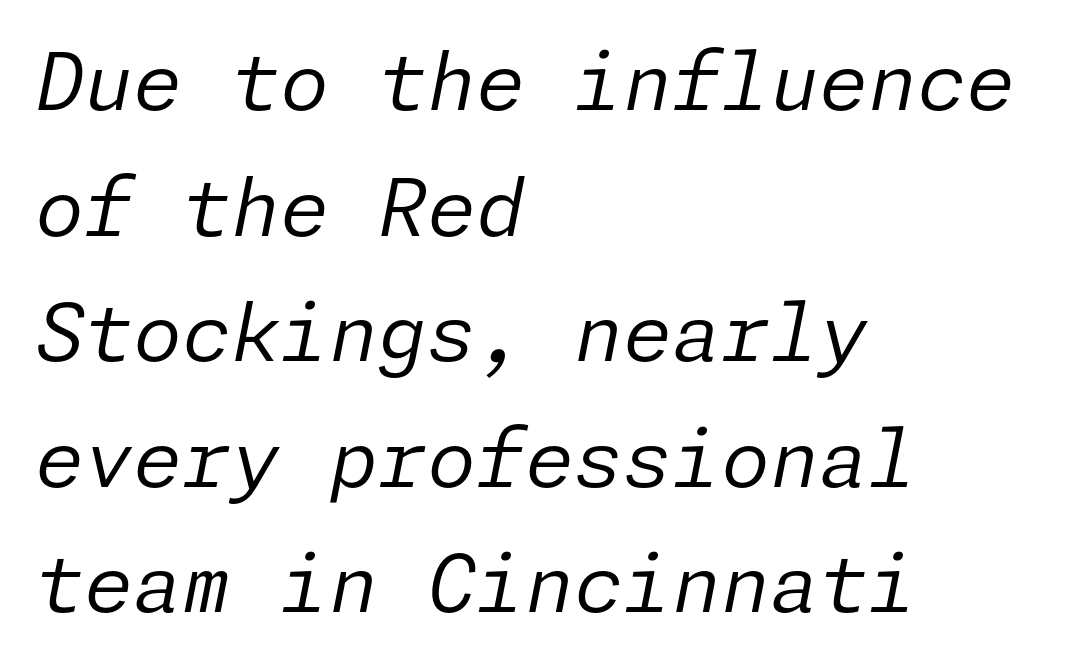
Q: Is the text bold? A: No.
Q: Is the text italic (slanted)? A: Yes, it leans right by about 11 degrees.
Q: Is the text underlined? A: No.
Q: How is the paragraph aligned? A: Left-aligned.
Q: Is the spacing between letters normal or unusually wide? A: Normal.
Q: Is the spacing between lines tight, normal or loose? A: Normal.
Q: Width (condensed, normal, or wide)? A: Normal.
Q: Stroke contrast? A: Low.
Q: x-height? A: Medium.
